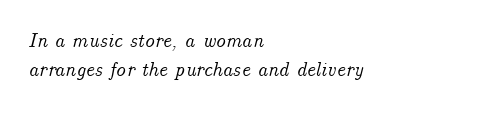
Q: Is the text italic (slanted)? A: Yes, it leans right by about 14 degrees.
Q: Is the text underlined? A: No.
Q: How is the paragraph aligned? A: Left-aligned.
Q: Is the spacing between letters normal or unusually wide? A: Normal.
Q: Is the spacing between lines tight, normal or loose? A: Normal.
